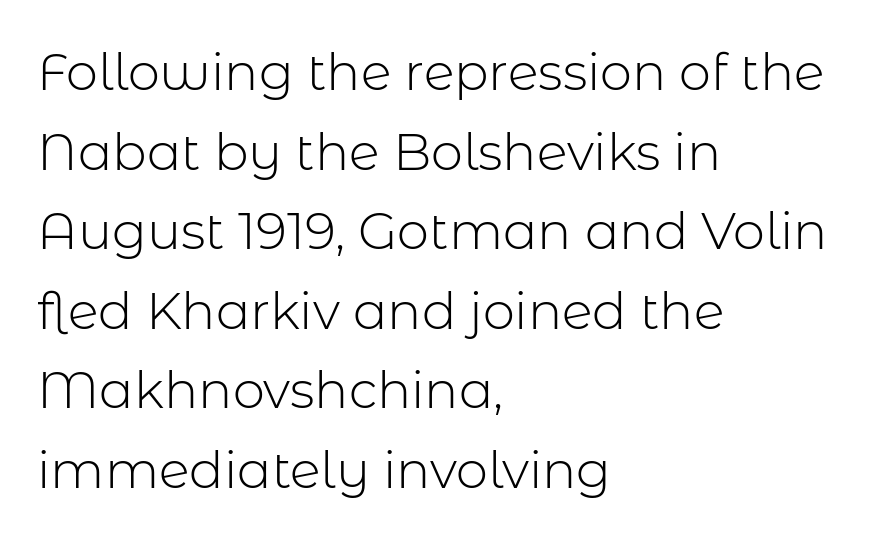
Q: Is the text bold? A: No.
Q: Is the text italic (slanted)? A: No, it is upright.
Q: Is the typeface a serif or a sans-serif typeface? A: Sans-serif.
Q: Is the text underlined? A: No.
Q: How is the paragraph aligned? A: Left-aligned.
Q: Is the spacing between letters normal or unusually wide? A: Normal.
Q: Is the spacing between lines tight, normal or loose? A: Normal.
Q: Width (condensed, normal, or wide)? A: Normal.
Q: Stroke contrast? A: Low.
Q: x-height? A: Medium.
Q: Monospaced? A: No.
